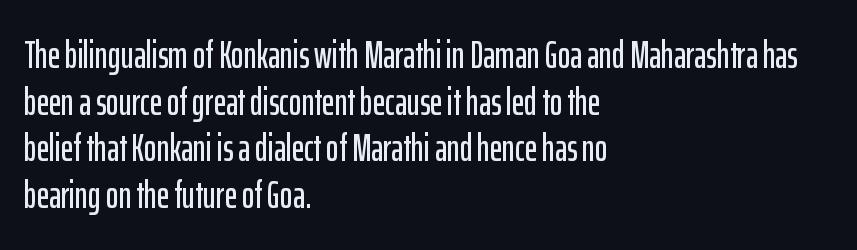
The passage shown is typed in a proportional face where columns would drift. Here the glyphs are tracked normally, forming tight word shapes. Unlike a traditional serif, this face leaves its strokes unadorned. Typeset ragged right — the left edge is the straight one. These lines were composed using upright roman letters.
